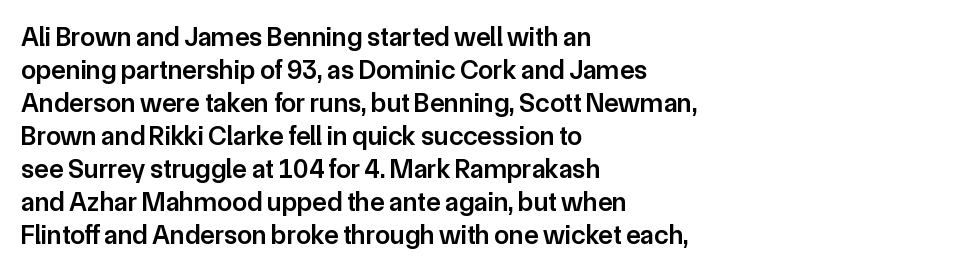
Q: Is the text bold? A: Semi-bold.
Q: Is the text italic (slanted)? A: No, it is upright.
Q: Is the text underlined? A: No.
Q: How is the paragraph aligned? A: Left-aligned.
Q: Is the spacing between letters normal or unusually wide? A: Normal.
